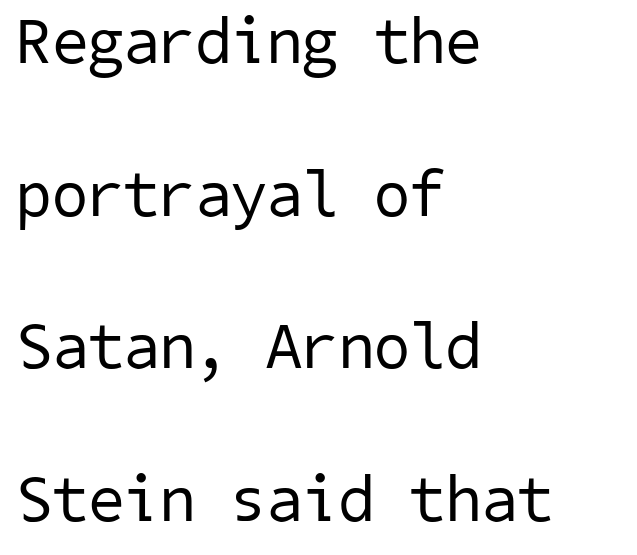
{"serif": "no", "bold": "no", "weight": "regular", "width": "normal", "stroke_contrast": "low", "x_height": "medium", "underline": "no", "align": "left", "line_spacing": "loose", "line_spacing_ratio": 2.35, "letter_spacing": "normal", "letter_spacing_em": 0.0, "glyph_px": 65}
